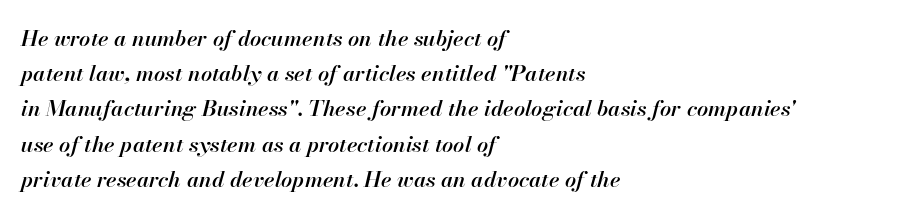
The image shows 22 px text type, italic (leaning right); set left-aligned, normal line spacing (1.6x), normal letter spacing, not underlined.
